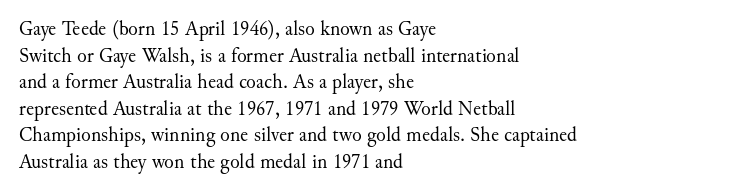
The image shows 20 px text type, upright; set left-aligned, normal line spacing (1.33x), normal letter spacing, not underlined.
